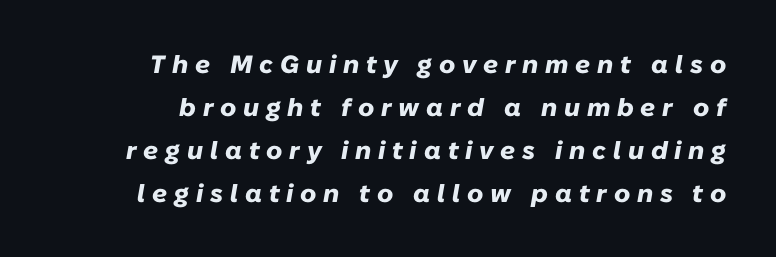
Q: Is the text bold? A: Yes.
Q: Is the text italic (slanted)? A: Yes, it leans right by about 10 degrees.
Q: Is the text underlined? A: No.
Q: Is the spacing between letters normal or unusually wide? A: Unusually wide.
